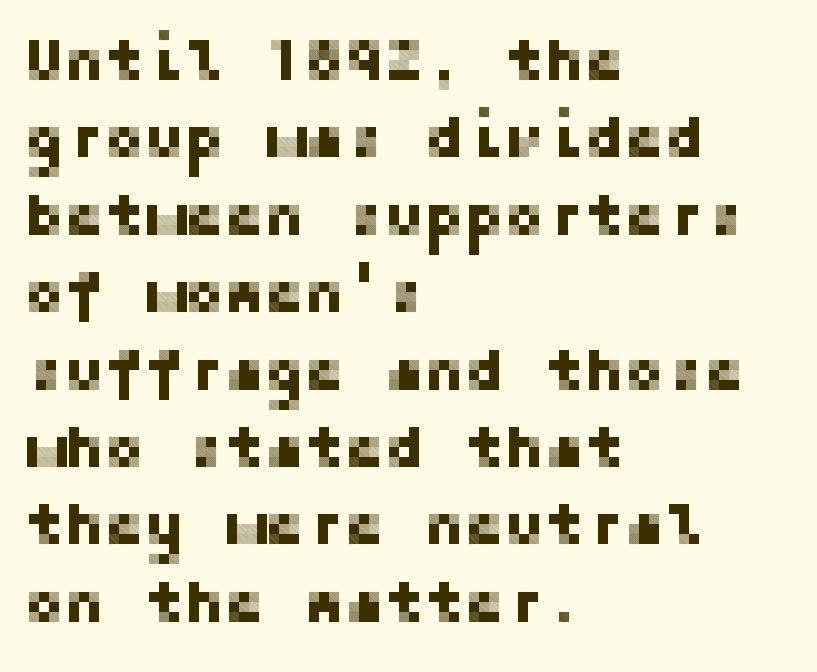
The image shows 60 px sans-serif type, upright; set left-aligned, normal line spacing (1.29x), normal letter spacing, not underlined; low stroke contrast and a medium x-height.
